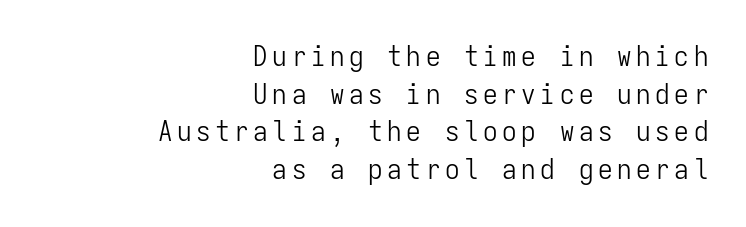
The image shows 29 px light, condensed sans-serif type, upright, monospaced; set right-aligned, normal line spacing (1.3x), not underlined; low stroke contrast and a medium x-height.
